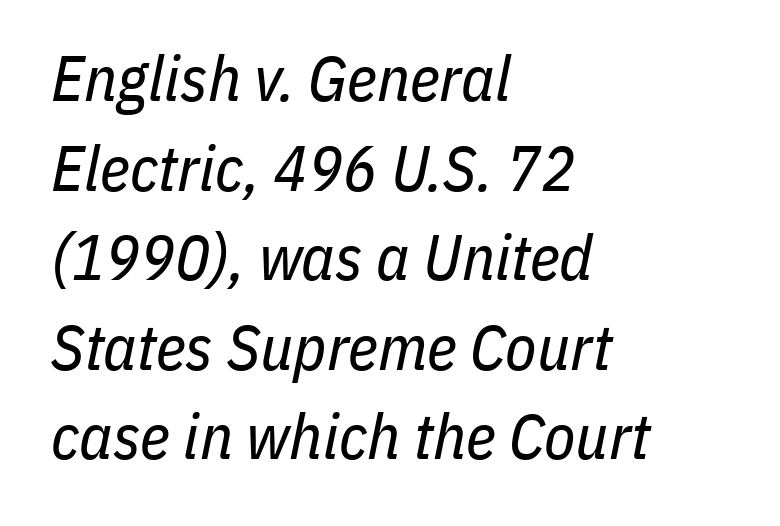
{"italic": "yes", "lean": "right", "slant_degrees": 11, "bold": "no", "weight": "regular", "width": "condensed", "stroke_contrast": "low", "x_height": "medium", "monospaced": "no", "underline": "no", "align": "left", "line_spacing": "normal", "line_spacing_ratio": 1.4, "letter_spacing": "normal", "letter_spacing_em": 0.0, "glyph_px": 64}
